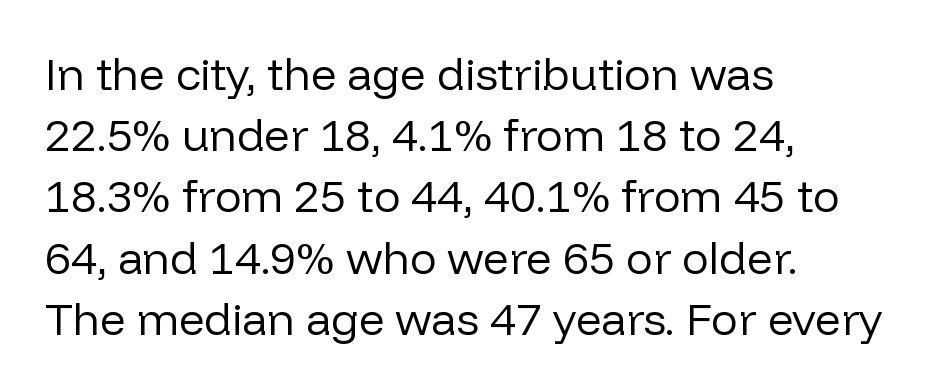
Leading: standard. The line texture is even and compact thanks to regular tracking. No italicization has been applied; the sample stays upright. The foot of each line stays bare and open. The typeface chosen for these lines omits serifs. The letters advance in unequal steps, a hallmark of proportional type.
